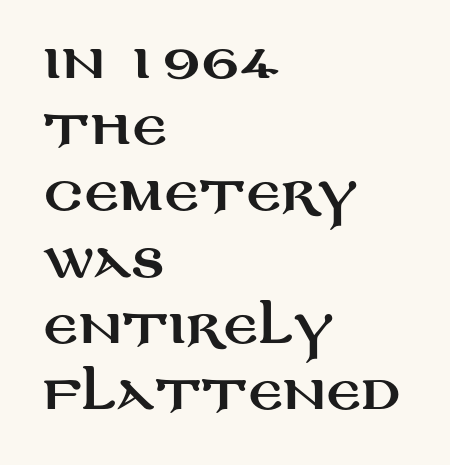
The image shows 46 px wide sans-serif type, upright; set left-aligned, normal line spacing (1.44x), normal letter spacing, not underlined; medium stroke contrast and a large x-height.
